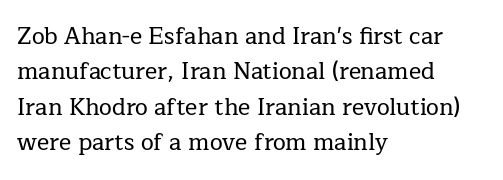
{"italic": "no", "underline": "no", "align": "left", "line_spacing": "normal", "line_spacing_ratio": 1.54, "letter_spacing": "normal", "letter_spacing_em": 0.0, "glyph_px": 23}
